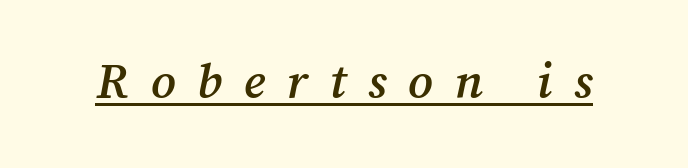
{"serif": "yes", "italic": "yes", "lean": "right", "slant_degrees": 12, "bold": "semi", "weight": "semibold", "width": "normal", "stroke_contrast": "medium", "x_height": "medium", "monospaced": "no", "underline": "yes", "letter_spacing": "wide", "letter_spacing_em": 0.44, "glyph_px": 49}
